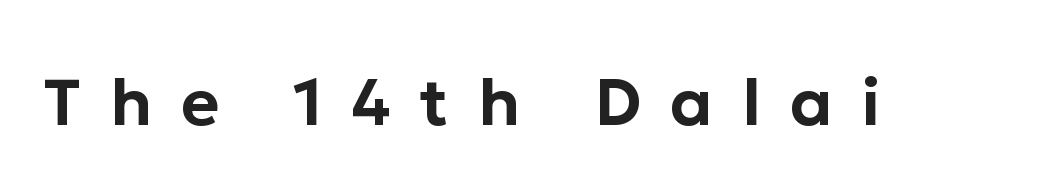
This is sans-serif lettering, the kind often seen on screens and signage. The space directly below the letters is spotless. The typography opts for an upright posture over an oblique one. Proportional: the letters do not fall into vertical columns. The letterforms stand isolated, each surrounded by extra space.
